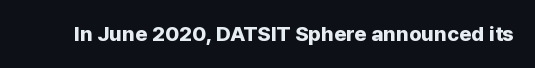
The letterforms sit shoulder to shoulder at normal distance. These lines were composed using upright roman letters. Check the space under the baseline: it is left empty. The sample has been set heavy, in full bold.
